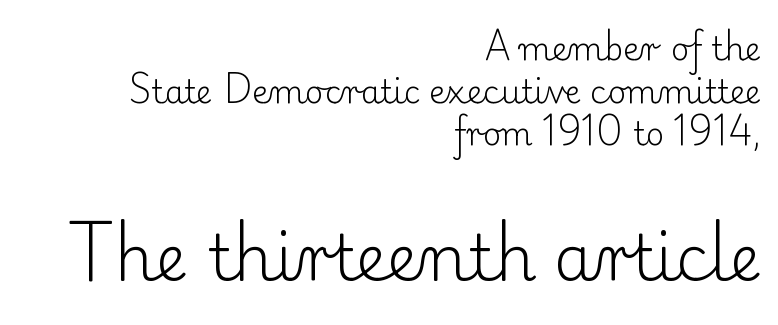
Tracking value appears to be zero — textbook default spacing. Interline gaps are of average width in this sample. This is the regular roman posture of the typeface. Does the copy run flush right? Yes — the right margin is perfectly even. Any mark beneath the type? The region is blank.
